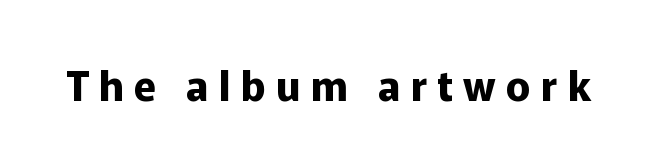
These lines have a slow, spaced-out rhythm from letter to letter. In terms of posture, this sample is upright. Character widths vary here, with narrow letters taking less room than wide ones. Weight: bold. Just letters on the line, the space beneath them empty. This sample uses a sans-serif face.
